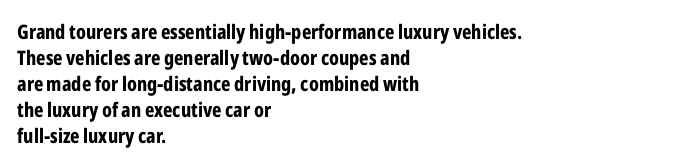
The image shows 20 px bold type, upright; set left-aligned, normal line spacing (1.3x), normal letter spacing, not underlined.
